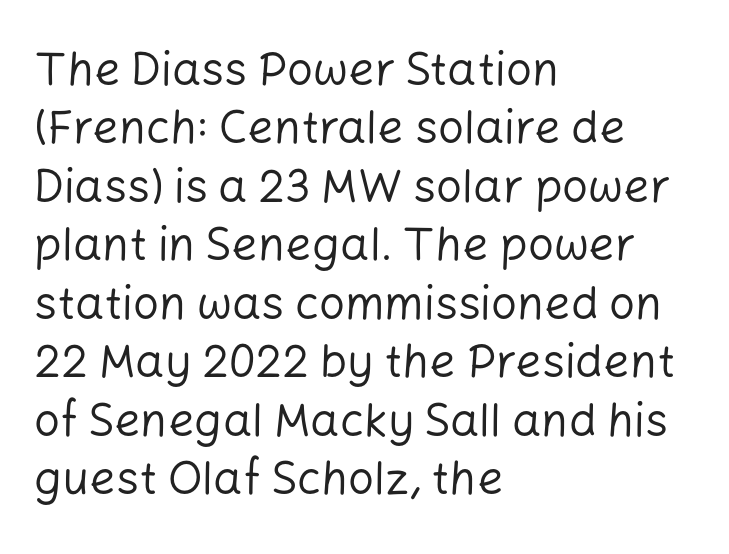
Q: Is the text bold? A: No.
Q: Is the text italic (slanted)? A: No, it is upright.
Q: Is the typeface a serif or a sans-serif typeface? A: Sans-serif.
Q: Is the text underlined? A: No.
Q: How is the paragraph aligned? A: Left-aligned.
Q: Is the spacing between letters normal or unusually wide? A: Normal.
Q: Is the spacing between lines tight, normal or loose? A: Normal.
Q: Width (condensed, normal, or wide)? A: Normal.
Q: Stroke contrast? A: Low.
Q: x-height? A: Medium.
Q: Monospaced? A: No.
